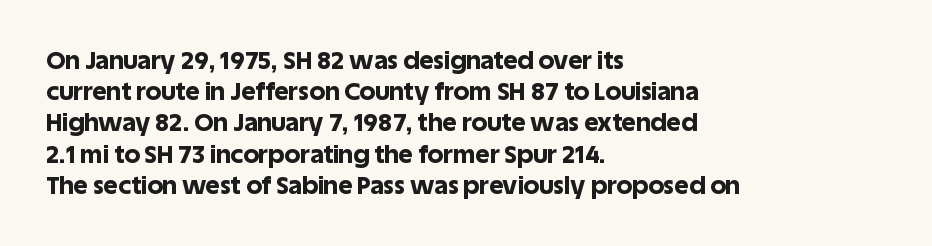
{"italic": "no", "bold": "yes", "underline": "no", "align": "left", "line_spacing": "normal", "line_spacing_ratio": 1.25, "letter_spacing": "normal", "letter_spacing_em": 0.0, "glyph_px": 25}
